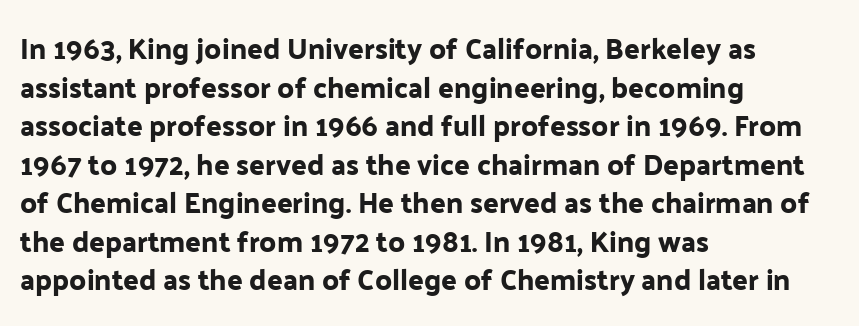
{"serif": "no", "italic": "no", "width": "normal", "stroke_contrast": "low", "x_height": "medium", "monospaced": "no", "underline": "no", "align": "left", "line_spacing": "normal", "line_spacing_ratio": 1.33, "letter_spacing": "normal", "letter_spacing_em": 0.0, "glyph_px": 29}
